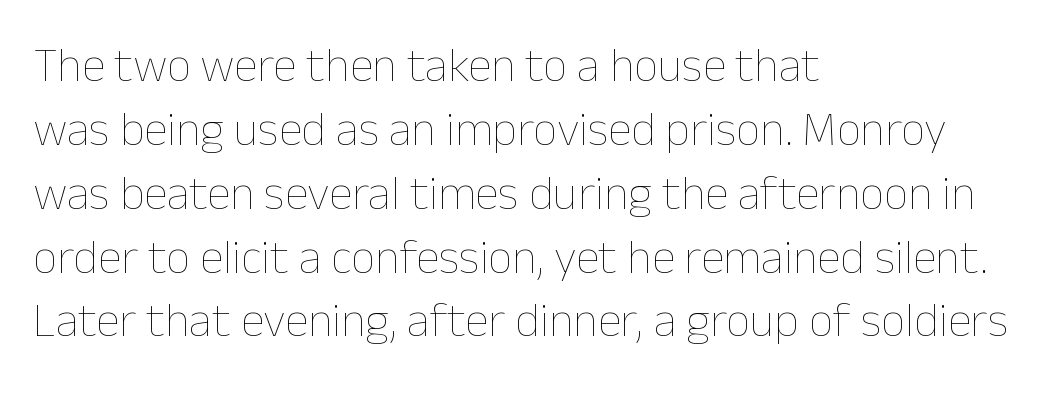
Q: Is the text bold? A: No.
Q: Is the text italic (slanted)? A: No, it is upright.
Q: Is the text underlined? A: No.
Q: How is the paragraph aligned? A: Left-aligned.
Q: Is the spacing between letters normal or unusually wide? A: Normal.
Q: Is the spacing between lines tight, normal or loose? A: Normal.
Q: Width (condensed, normal, or wide)? A: Normal.
Q: Stroke contrast? A: Low.
Q: x-height? A: Medium.
Q: Monospaced? A: No.
